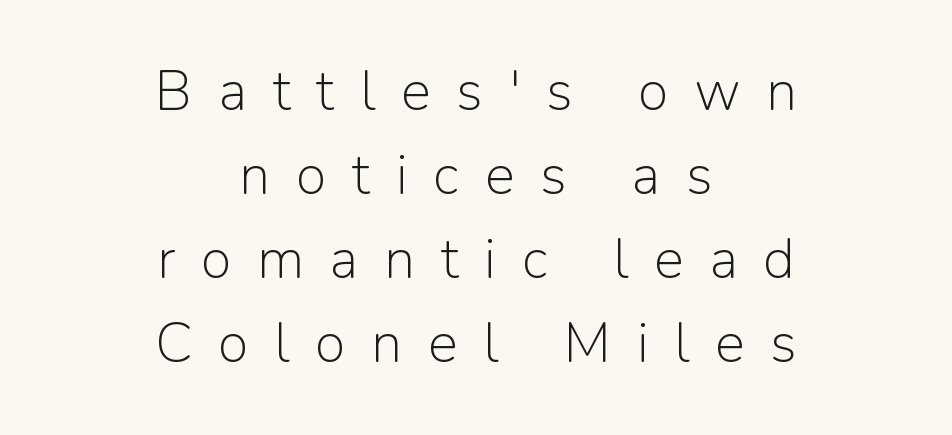
This sample has the flowing, uneven cadence of proportional lettering. Short and long lines alike share a common midpoint. How would I describe the line gaps? Plain and ordinary. Compared with a typical body face, this is equally light or lighter still. A typesetter would label this face a sans.
